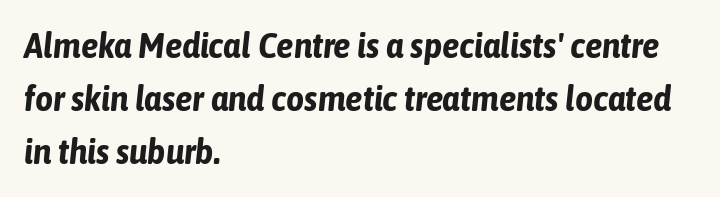
The leading is moderate, giving the passage an even texture. Character widths vary here, with narrow letters taking less room than wide ones. The letterforms sit shoulder to shoulder at normal distance. Slant detected: the letters are inclined.
